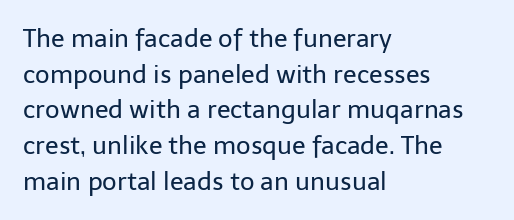
Q: Is the text bold? A: No.
Q: Is the text italic (slanted)? A: No, it is upright.
Q: Is the text underlined? A: No.
Q: How is the paragraph aligned? A: Left-aligned.
Q: Is the spacing between letters normal or unusually wide? A: Normal.
Q: Is the spacing between lines tight, normal or loose? A: Normal.
